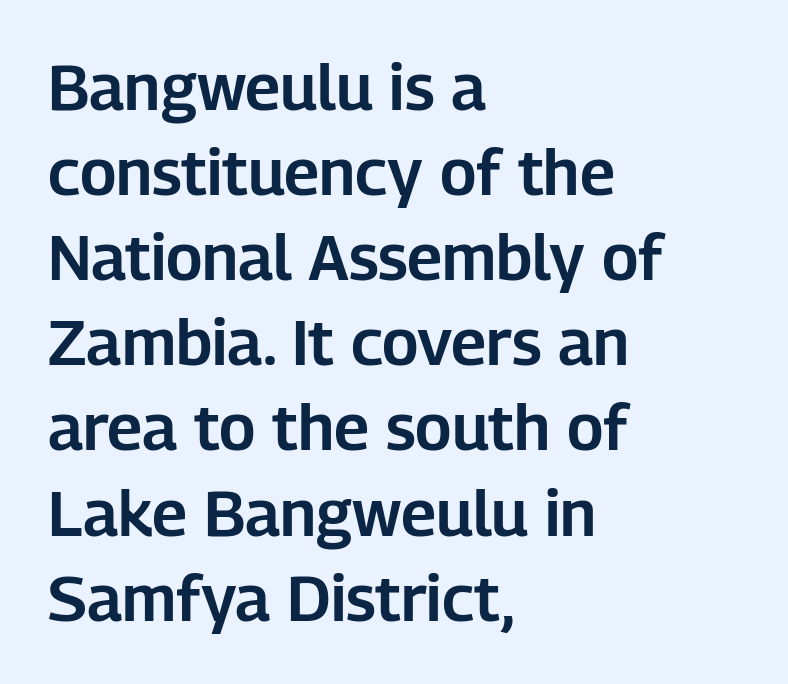
Q: Is the text italic (slanted)? A: No, it is upright.
Q: Is the typeface a serif or a sans-serif typeface? A: Sans-serif.
Q: Is the text underlined? A: No.
Q: How is the paragraph aligned? A: Left-aligned.
Q: Is the spacing between letters normal or unusually wide? A: Normal.
Q: Is the spacing between lines tight, normal or loose? A: Normal.
Q: Width (condensed, normal, or wide)? A: Normal.
Q: Stroke contrast? A: Low.
Q: x-height? A: Medium.
Q: Monospaced? A: No.
